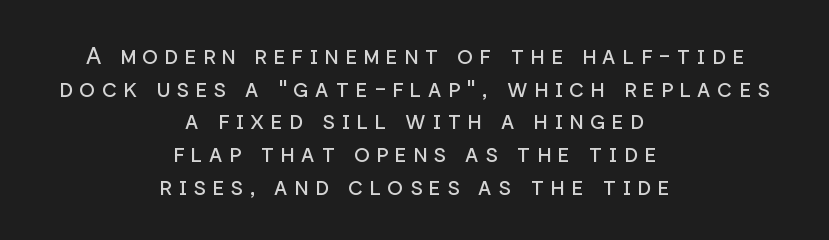
In terms of posture, this sample is upright. The letterforms stand isolated, each surrounded by extra space. Nobody drew a line under any word here. Reading down the block, each line starts at a different indent, mirrored at its end. Horizontal bands of white between lines are of average thickness. Is the stroke heavy? The answer is a plain regular-or-lighter.
